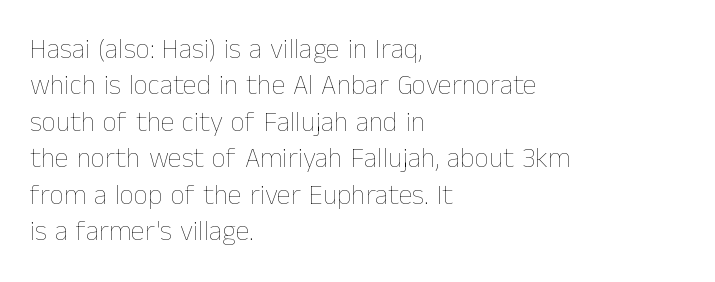
Q: Is the text bold? A: No.
Q: Is the text italic (slanted)? A: No, it is upright.
Q: Is the text underlined? A: No.
Q: How is the paragraph aligned? A: Left-aligned.
Q: Is the spacing between letters normal or unusually wide? A: Normal.
Q: Is the spacing between lines tight, normal or loose? A: Normal.
Q: Width (condensed, normal, or wide)? A: Normal.
Q: Stroke contrast? A: Low.
Q: x-height? A: Medium.
Q: Monospaced? A: No.
